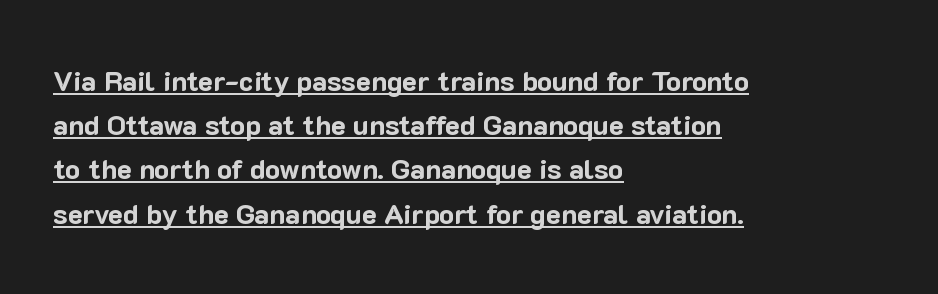
{"serif": "no", "italic": "no", "bold": "yes", "weight": "bold", "width": "normal", "stroke_contrast": "low", "x_height": "medium", "monospaced": "no", "underline": "yes", "align": "left", "line_spacing": "normal", "line_spacing_ratio": 1.58, "letter_spacing": "normal", "letter_spacing_em": 0.0, "glyph_px": 28}
